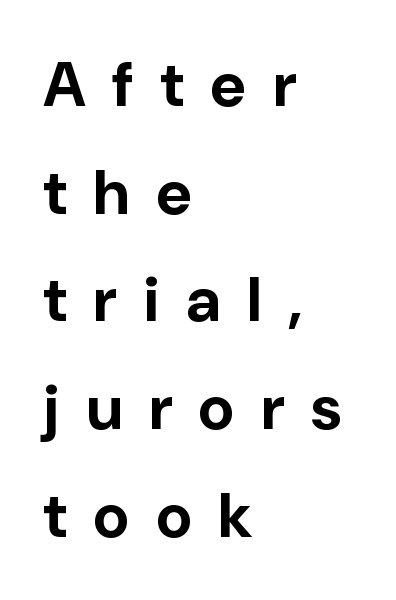
The image shows 63 px bold sans-serif type, upright; set left-aligned, line spacing 1.71x, unusually wide letter spacing (+0.42 em), not underlined; low stroke contrast and a medium x-height.
